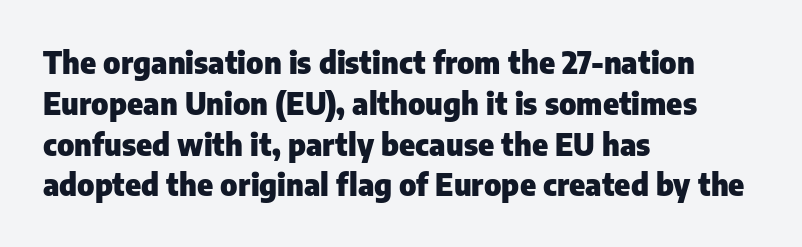
The image shows 30 px heavy sans-serif type, upright; set left-aligned, normal line spacing (1.36x), normal letter spacing, not underlined; low stroke contrast and a medium x-height.
